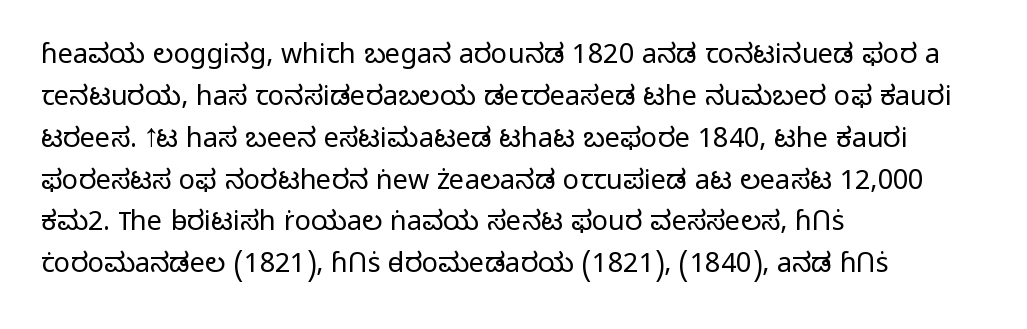
The image shows 27 px text type, upright; set left-aligned, normal line spacing (1.55x), normal letter spacing, not underlined.
